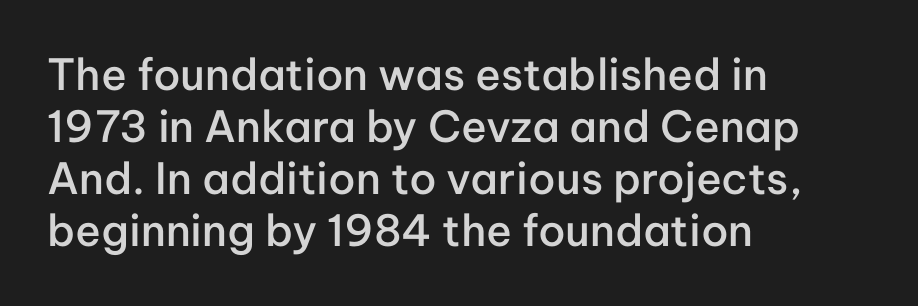
The image shows 43 px semibold sans-serif type, upright; set left-aligned, line spacing 1.21x, normal letter spacing, not underlined; low stroke contrast and a medium x-height.
